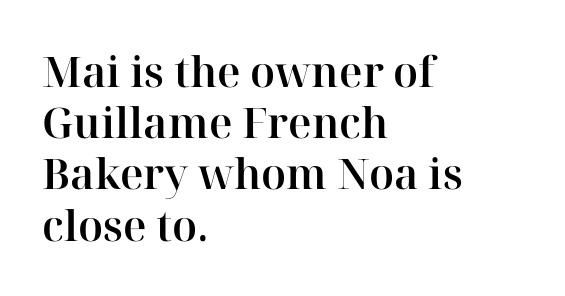
Q: Is the text italic (slanted)? A: No, it is upright.
Q: Is the typeface a serif or a sans-serif typeface? A: Serif.
Q: Is the text underlined? A: No.
Q: How is the paragraph aligned? A: Left-aligned.
Q: Is the spacing between letters normal or unusually wide? A: Normal.
Q: Width (condensed, normal, or wide)? A: Normal.
Q: Stroke contrast? A: High.
Q: x-height? A: Medium.
Q: Monospaced? A: No.
